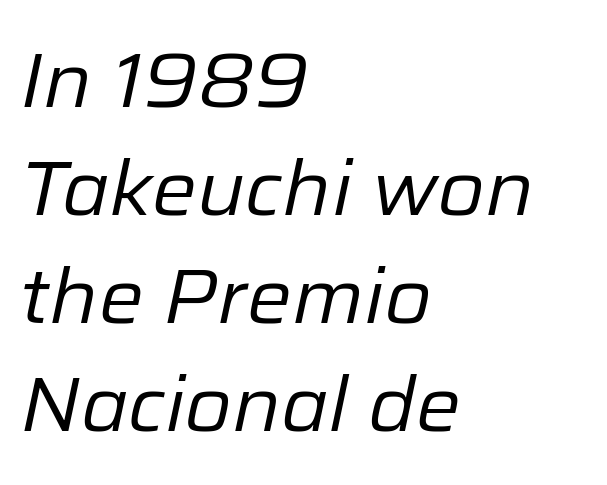
{"italic": "yes", "lean": "right", "slant_degrees": 12, "bold": "no", "weight": "regular", "width": "normal", "stroke_contrast": "low", "x_height": "medium", "monospaced": "no", "underline": "no", "align": "left", "line_spacing": "normal", "line_spacing_ratio": 1.42, "letter_spacing": "normal", "letter_spacing_em": 0.0, "glyph_px": 76}
